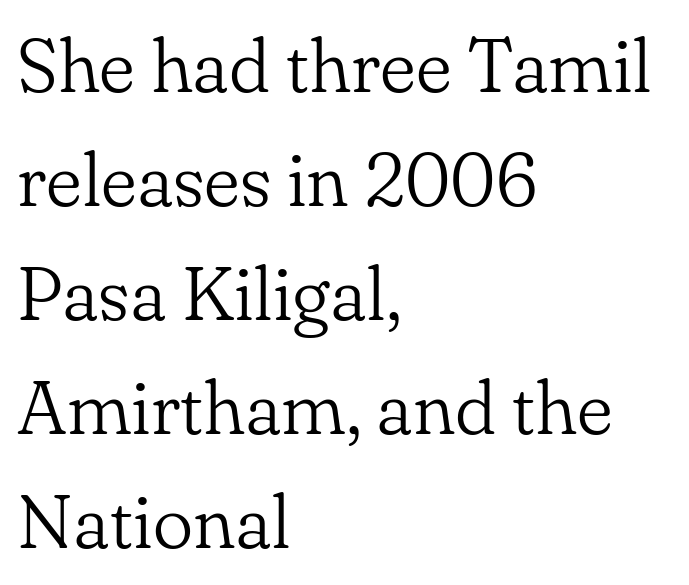
Q: Is the text bold? A: No.
Q: Is the text italic (slanted)? A: No, it is upright.
Q: Is the typeface a serif or a sans-serif typeface? A: Serif.
Q: Is the text underlined? A: No.
Q: How is the paragraph aligned? A: Left-aligned.
Q: Is the spacing between letters normal or unusually wide? A: Normal.
Q: Is the spacing between lines tight, normal or loose? A: Normal.
Q: Width (condensed, normal, or wide)? A: Normal.
Q: Stroke contrast? A: Low.
Q: x-height? A: Small.
Q: Monospaced? A: No.
